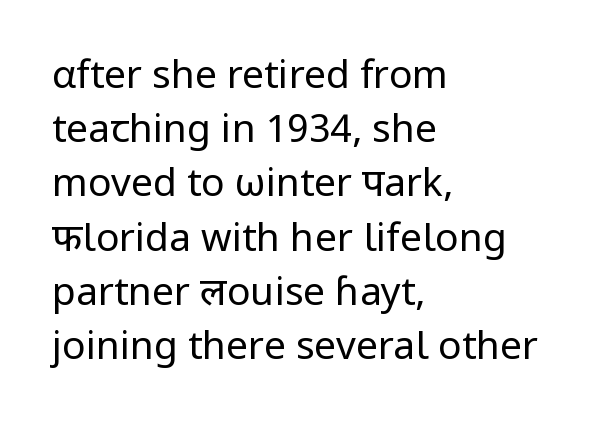
The image shows 39 px regular-weight sans-serif type, upright; set left-aligned, normal line spacing (1.39x), normal letter spacing, not underlined; low stroke contrast and a medium x-height.
